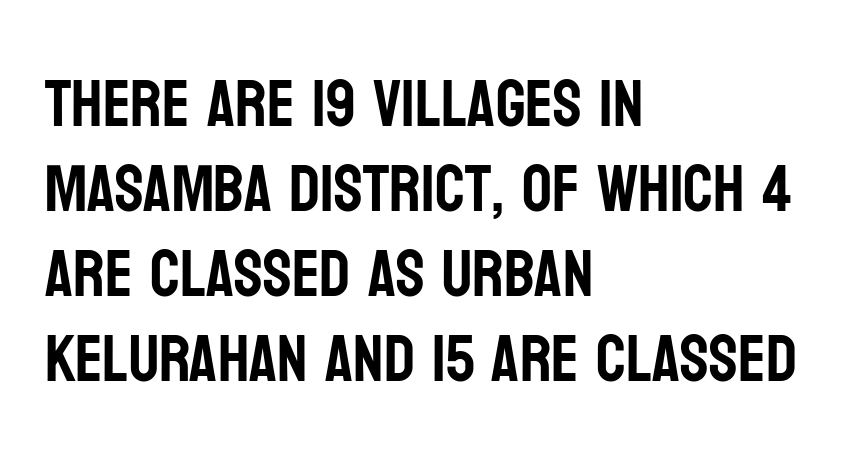
{"serif": "no", "italic": "no", "width": "condensed", "stroke_contrast": "low", "x_height": "large", "monospaced": "no", "underline": "no", "align": "left", "line_spacing": "normal", "line_spacing_ratio": 1.29, "letter_spacing": "normal", "letter_spacing_em": 0.0, "glyph_px": 66}
